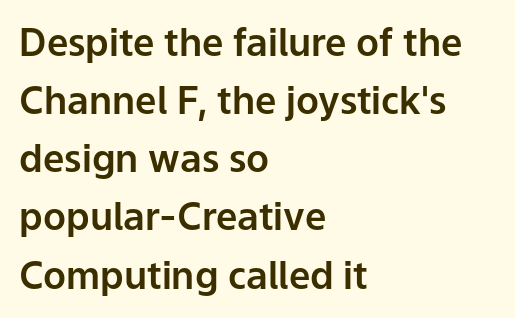
Tracking value appears to be zero — textbook default spacing. The letters carry no serifs — their stems end cleanly without finishing strokes. Regular leading. Check the space under the baseline: it is left empty. The lettering stays uniformly vertical, giving the passage a roman look.
